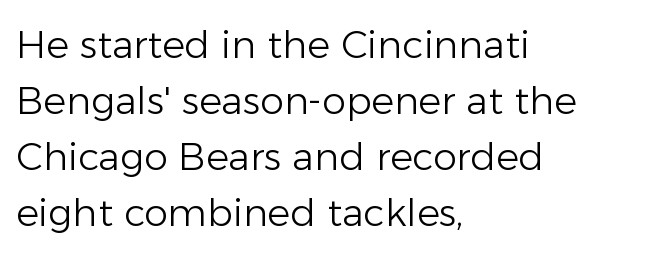
The face used here is a sans, in the tradition of grotesques and geometrics. Heft: none added — not bold. The gap between lines stays unmarked. Do the letters lean? They stand straight. Regular leading. Horizontal alignment here is leftward, the default for most running prose.
